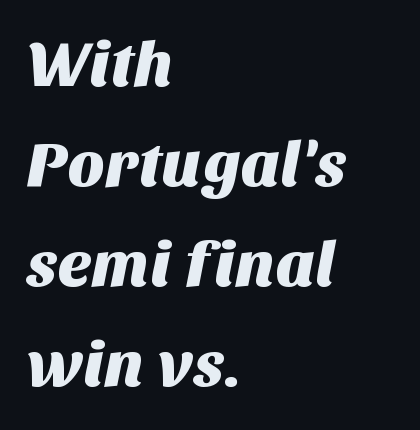
{"serif": "no", "width": "normal", "stroke_contrast": "medium", "x_height": "large", "monospaced": "no", "underline": "no", "align": "left", "line_spacing": "normal", "line_spacing_ratio": 1.56, "letter_spacing": "normal", "letter_spacing_em": 0.0, "glyph_px": 64}
